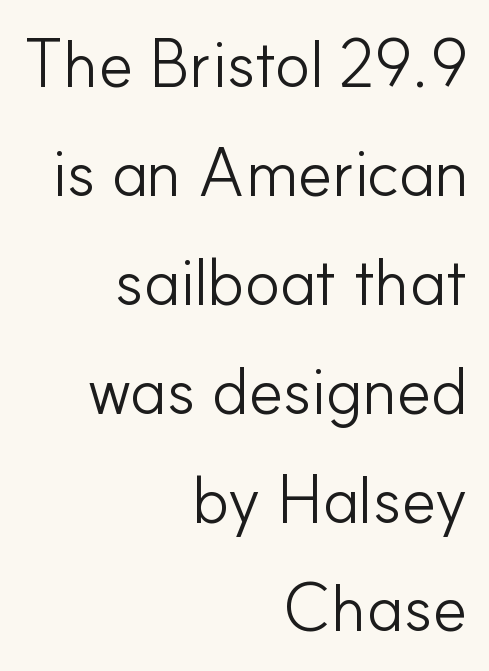
{"serif": "no", "italic": "no", "bold": "no", "weight": "light", "width": "normal", "stroke_contrast": "low", "x_height": "small", "monospaced": "no", "underline": "no", "align": "right", "line_spacing": "normal", "line_spacing_ratio": 1.65, "letter_spacing": "normal", "letter_spacing_em": 0.0, "glyph_px": 66}
